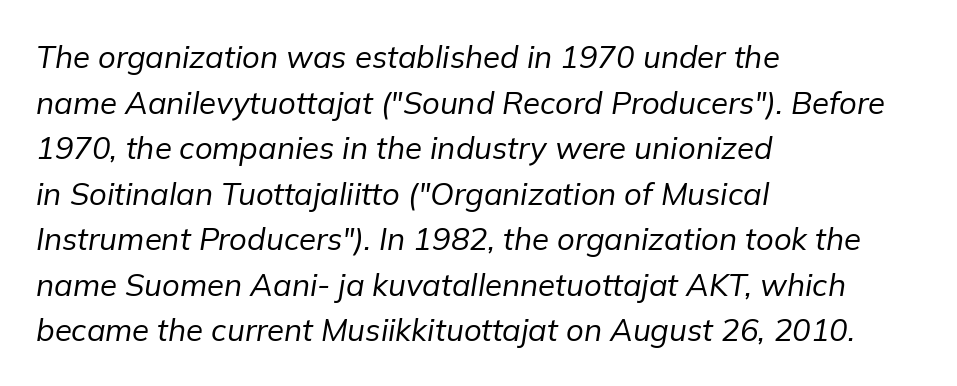
Q: Is the text bold? A: No.
Q: Is the text italic (slanted)? A: Yes, it leans right by about 9 degrees.
Q: Is the text underlined? A: No.
Q: How is the paragraph aligned? A: Left-aligned.
Q: Is the spacing between letters normal or unusually wide? A: Normal.
Q: Is the spacing between lines tight, normal or loose? A: Normal.
Q: Width (condensed, normal, or wide)? A: Normal.
Q: Stroke contrast? A: Low.
Q: x-height? A: Medium.
Q: Monospaced? A: No.
